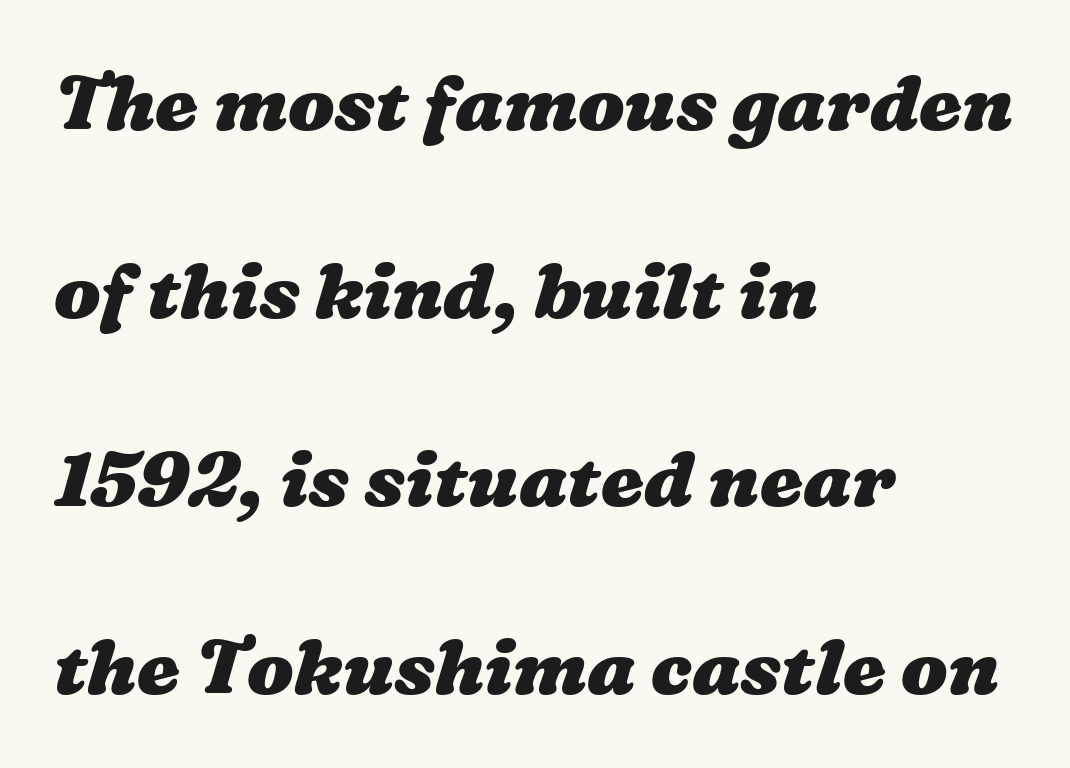
{"bold": "yes", "weight": "heavy", "width": "wide", "stroke_contrast": "medium", "x_height": "medium", "monospaced": "no", "underline": "no", "align": "left", "line_spacing": "loose", "line_spacing_ratio": 2.44, "letter_spacing": "normal", "letter_spacing_em": 0.0, "glyph_px": 77}
